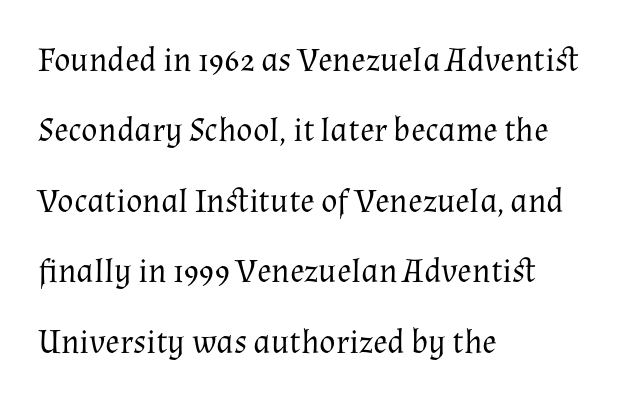
The lettering holds an erect, upright posture throughout. No heavy texture on the line: the type isn't bold. Interline gaps are noticeably wide in this sample. Descenders hang freely into open space. The rendering anchors every line to the left-hand side. Character widths vary here, with narrow letters taking less room than wide ones.
